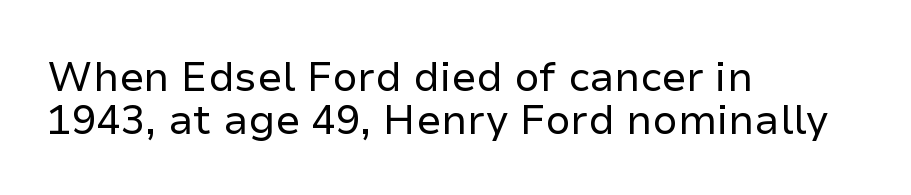
The face used here is rendered with its standard letterfit. The font family rendered here belongs to the sans-serif group. Ink coverage per letter is moderate at most. The passage shown stacks its lines with hardly any gap. A typesetter would call this proportional, since set widths differ per character. Honestly, there is no underline to notice here at all.
